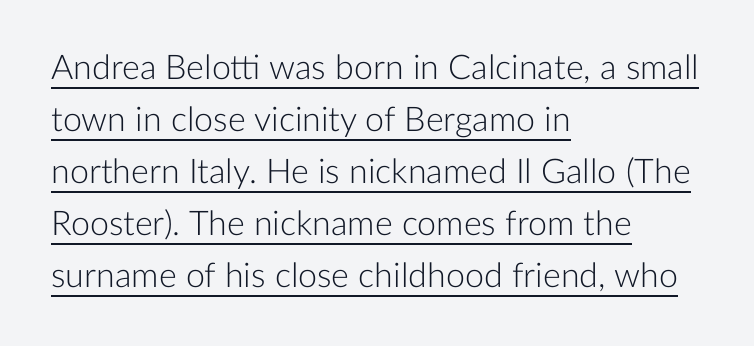
{"serif": "no", "italic": "no", "bold": "no", "weight": "light", "width": "normal", "stroke_contrast": "low", "x_height": "medium", "monospaced": "no", "underline": "yes", "align": "left", "line_spacing": "normal", "line_spacing_ratio": 1.53, "letter_spacing": "normal", "letter_spacing_em": 0.0, "glyph_px": 34}
